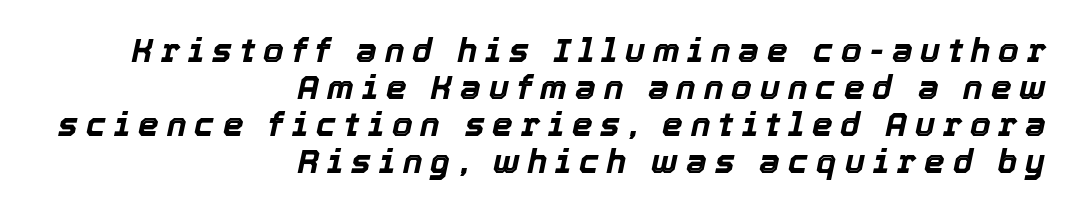
Only glyphs here, with clear space below each row. Glyph-to-glyph distance is far greater than everyday printed text. This sample is right-justified, so line beginnings fall wherever the words allow. Slanted lettering throughout. The font is running at its bold setting. How would I describe the line gaps? Narrow and economical.
